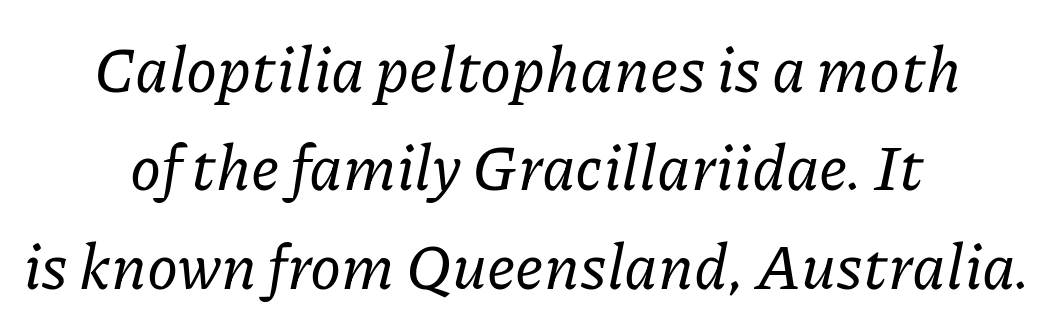
Q: Is the text italic (slanted)? A: Yes, it leans right by about 11 degrees.
Q: Is the typeface a serif or a sans-serif typeface? A: Serif.
Q: Is the text underlined? A: No.
Q: How is the paragraph aligned? A: Centered.
Q: Is the spacing between letters normal or unusually wide? A: Normal.
Q: Is the spacing between lines tight, normal or loose? A: Normal.
Q: Width (condensed, normal, or wide)? A: Normal.
Q: Stroke contrast? A: Low.
Q: x-height? A: Medium.
Q: Monospaced? A: No.
